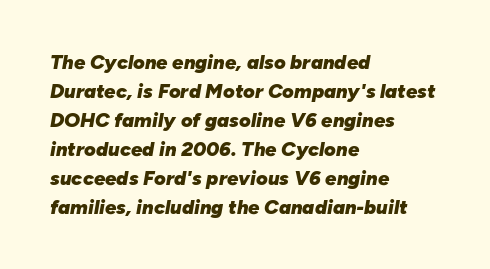
Q: Is the text bold? A: Yes.
Q: Is the text italic (slanted)? A: Yes, it leans right by about 10 degrees.
Q: Is the text underlined? A: No.
Q: How is the paragraph aligned? A: Left-aligned.
Q: Is the spacing between letters normal or unusually wide? A: Normal.
Q: Is the spacing between lines tight, normal or loose? A: Normal.
